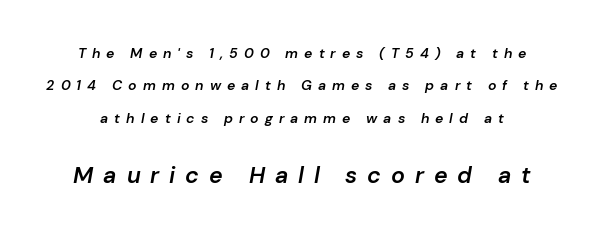
Q: Is the text bold? A: Semi-bold.
Q: Is the text italic (slanted)? A: Yes, it leans right by about 10 degrees.
Q: Is the text underlined? A: No.
Q: Is the spacing between letters normal or unusually wide? A: Unusually wide.
Q: Is the spacing between lines tight, normal or loose? A: Loose.
Q: Which block of text is set in a larger size, the first (top) or the second (bottom)? A: The second (bottom) one.
